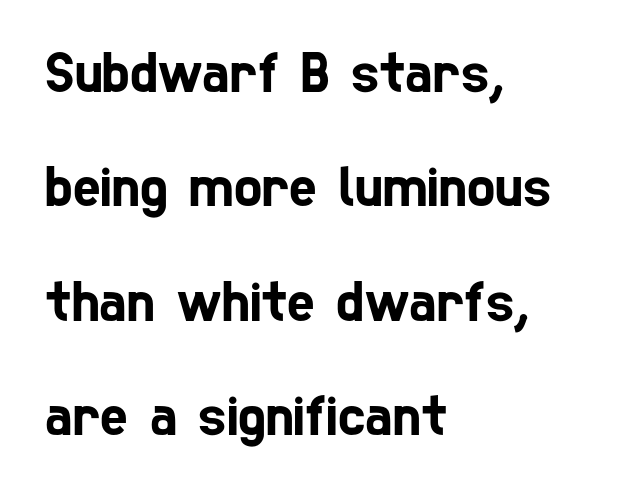
Q: Is the typeface a serif or a sans-serif typeface? A: Sans-serif.
Q: Is the text underlined? A: No.
Q: How is the paragraph aligned? A: Left-aligned.
Q: Is the spacing between letters normal or unusually wide? A: Normal.
Q: Is the spacing between lines tight, normal or loose? A: Loose.
Q: Width (condensed, normal, or wide)? A: Condensed.
Q: Stroke contrast? A: Low.
Q: x-height? A: Medium.
Q: Monospaced? A: No.
